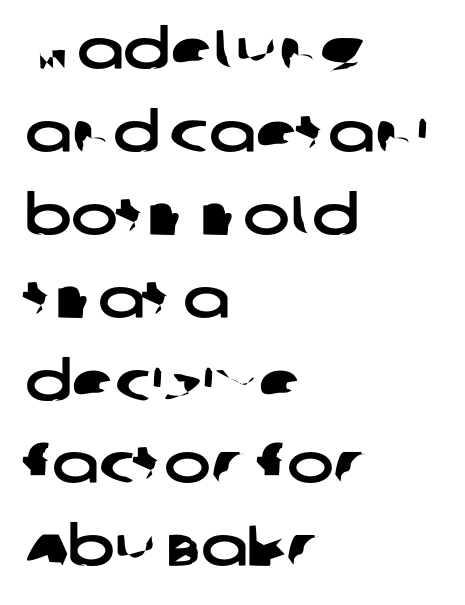
{"serif": "no", "width": "wide", "stroke_contrast": "low", "x_height": "large", "monospaced": "no", "underline": "no", "align": "left", "line_spacing": "normal", "line_spacing_ratio": 1.48, "letter_spacing": "normal", "letter_spacing_em": 0.0, "glyph_px": 56}
